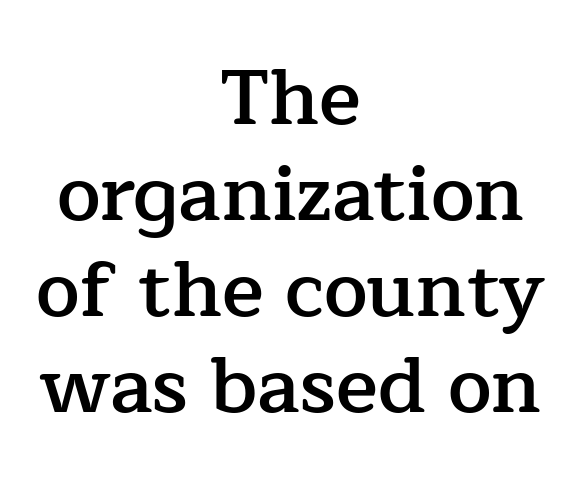
Q: Is the text bold? A: Semi-bold.
Q: Is the text italic (slanted)? A: No, it is upright.
Q: Is the typeface a serif or a sans-serif typeface? A: Serif.
Q: Is the text underlined? A: No.
Q: How is the paragraph aligned? A: Centered.
Q: Is the spacing between letters normal or unusually wide? A: Normal.
Q: Width (condensed, normal, or wide)? A: Normal.
Q: Stroke contrast? A: Low.
Q: x-height? A: Medium.
Q: Monospaced? A: No.
